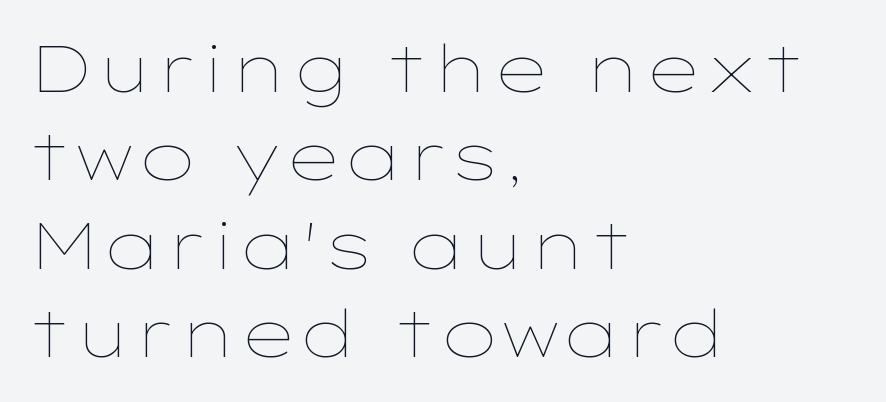
{"italic": "no", "bold": "no", "weight": "thin", "width": "wide", "stroke_contrast": "low", "x_height": "medium", "monospaced": "no", "underline": "no", "align": "left", "line_spacing": "normal", "line_spacing_ratio": 1.36, "letter_spacing": "normal", "letter_spacing_em": 0.0, "glyph_px": 65}
